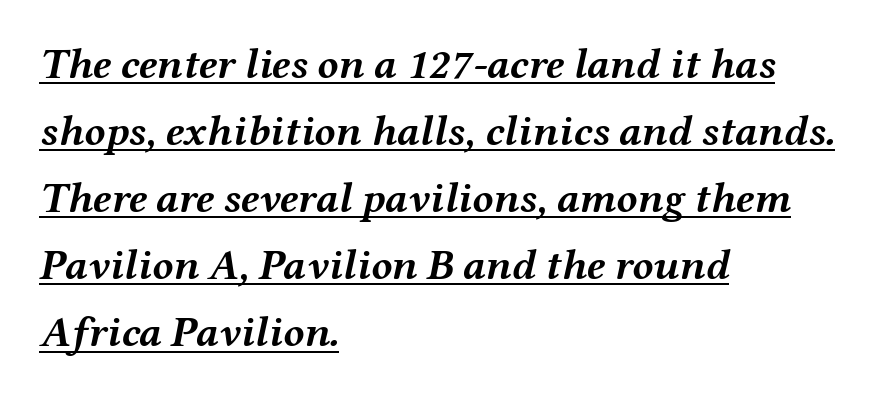
Does the weight exceed regular? Yes, all the way to bold. Spacing verdict: proportional, widths tailored to each character. The words here are underlined. Interline gaps are of average width in this sample. The specimen reads as italic at a glance.
